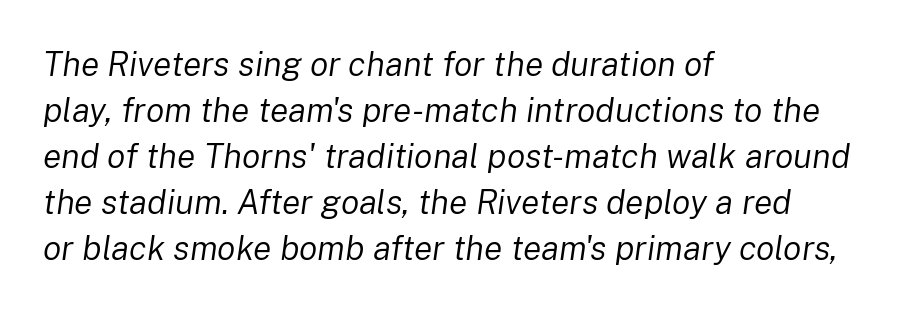
{"italic": "yes", "lean": "right", "slant_degrees": 8, "bold": "no", "weight": "regular", "width": "normal", "stroke_contrast": "low", "x_height": "medium", "monospaced": "no", "underline": "no", "align": "left", "line_spacing": "normal", "line_spacing_ratio": 1.35, "letter_spacing": "normal", "letter_spacing_em": 0.0, "glyph_px": 34}
